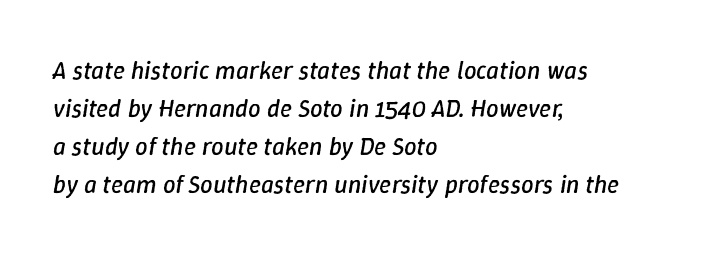
{"italic": "yes", "lean": "right", "slant_degrees": 9, "bold": "no", "underline": "no", "align": "left", "line_spacing": "normal", "line_spacing_ratio": 1.52, "letter_spacing": "normal", "letter_spacing_em": 0.0, "glyph_px": 25}
